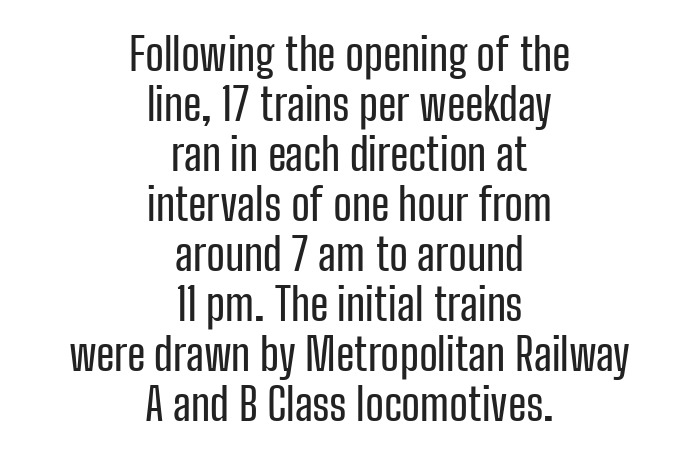
Q: Is the text italic (slanted)? A: No, it is upright.
Q: Is the typeface a serif or a sans-serif typeface? A: Sans-serif.
Q: Is the text underlined? A: No.
Q: How is the paragraph aligned? A: Centered.
Q: Is the spacing between letters normal or unusually wide? A: Normal.
Q: Is the spacing between lines tight, normal or loose? A: Tight.
Q: Width (condensed, normal, or wide)? A: Condensed.
Q: Stroke contrast? A: Low.
Q: x-height? A: Medium.
Q: Monospaced? A: No.
